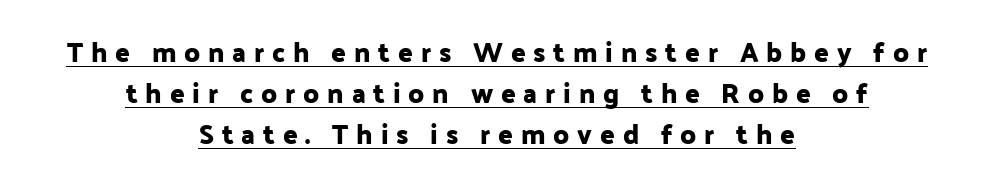
Evenly set lines give the paragraph a standard silhouette. Loose tracking; the words dissolve into strings of separated letters. Underline: present. Is the block centered? Yes — each line is placed symmetrically about the middle. Do the letters lean? They stand straight.
